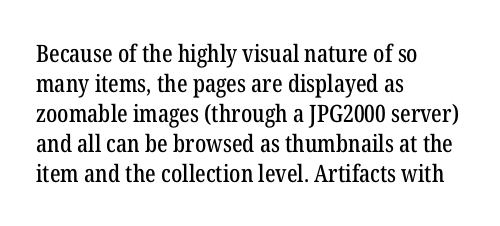
The lines in this sample share a left origin and differ only in where they stop. Tracking here is standard; glyphs follow each other at the usual distance. How would I describe the line gaps? Plain and ordinary. You can tell it's not italic because the verticals are truly vertical.
